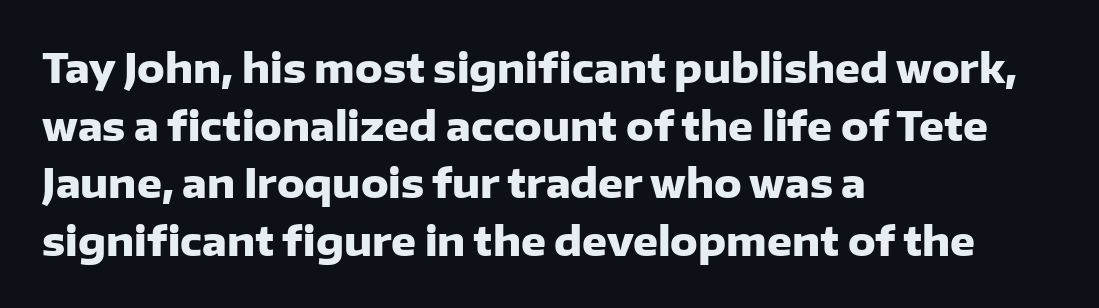
The image shows 39 px heavy sans-serif type, upright; set left-aligned, normal line spacing (1.48x), normal letter spacing, not underlined; low stroke contrast and a medium x-height.
